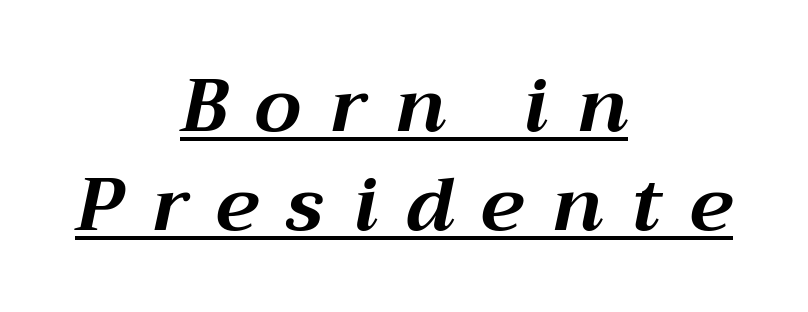
Q: Is the text bold? A: Yes.
Q: Is the text italic (slanted)? A: Yes, it leans right by about 12 degrees.
Q: Is the text underlined? A: Yes.
Q: How is the paragraph aligned? A: Centered.
Q: Is the spacing between letters normal or unusually wide? A: Unusually wide.
Q: Is the spacing between lines tight, normal or loose? A: Normal.
Q: Width (condensed, normal, or wide)? A: Normal.
Q: Stroke contrast? A: Medium.
Q: x-height? A: Medium.
Q: Monospaced? A: No.
